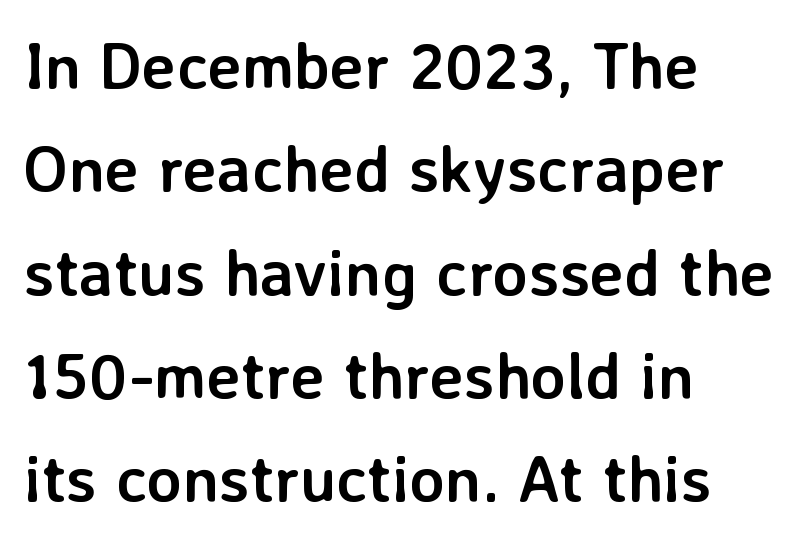
The image shows 65 px semibold sans-serif type, upright; set left-aligned, normal line spacing (1.59x), normal letter spacing, not underlined; low stroke contrast and a medium x-height.
